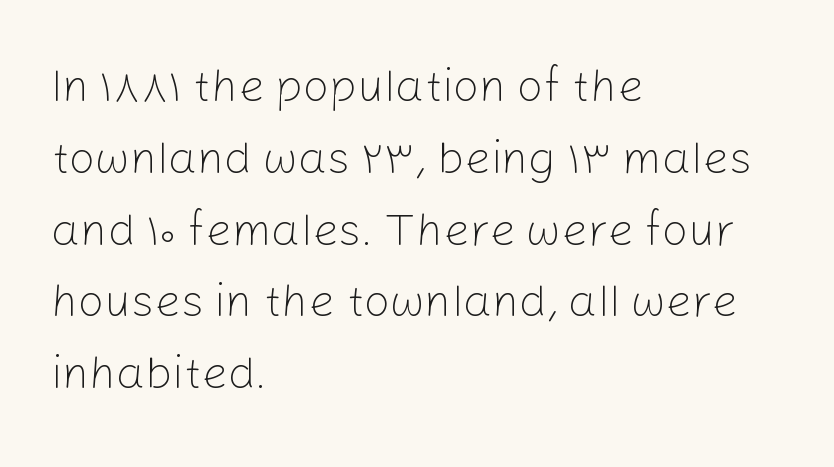
This sample has the flowing, uneven cadence of proportional lettering. Ascenders rise straight up at ninety degrees. The type is set solid horizontally, with unmodified tracking. Classification — sans serif. Does the copy run flush right? No — it runs flush left. Successive baselines arrive at the customary interval.
